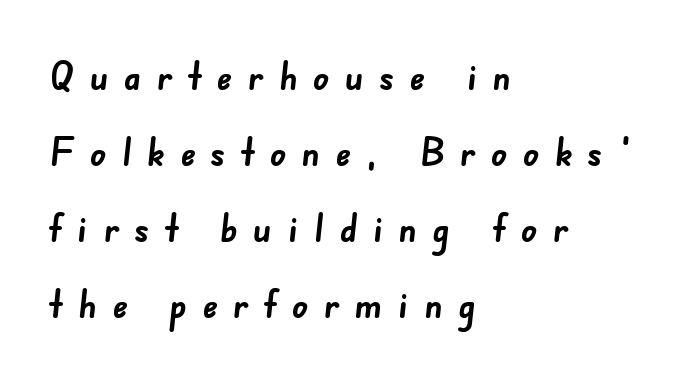
{"serif": "no", "bold": "yes", "weight": "semibold", "width": "normal", "stroke_contrast": "low", "x_height": "small", "monospaced": "no", "underline": "no", "align": "left", "line_spacing": "loose", "line_spacing_ratio": 1.95, "letter_spacing": "wide", "letter_spacing_em": 0.4, "glyph_px": 39}
